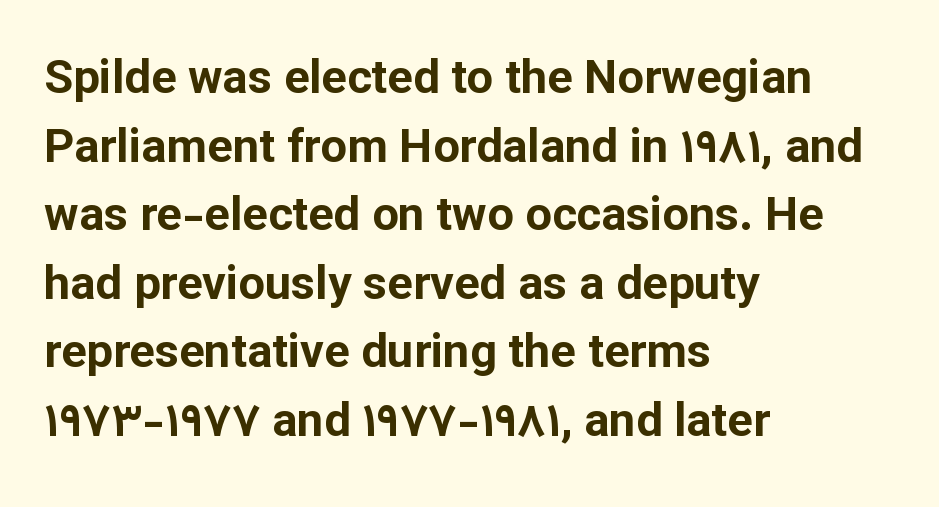
The image shows 47 px bold sans-serif type, upright; set left-aligned, normal line spacing (1.46x), normal letter spacing, not underlined; low stroke contrast and a medium x-height.
